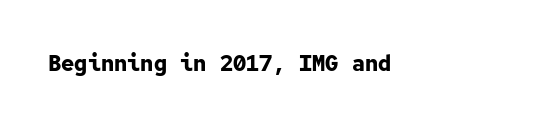
Observe the ordinary spacing: letters are neighbours, not strangers. It's the straight-up-and-down kind of type. Students, this is bold: see how much ink each stroke carries. Compared with a centered layout, this one pins lines to the left instead.
